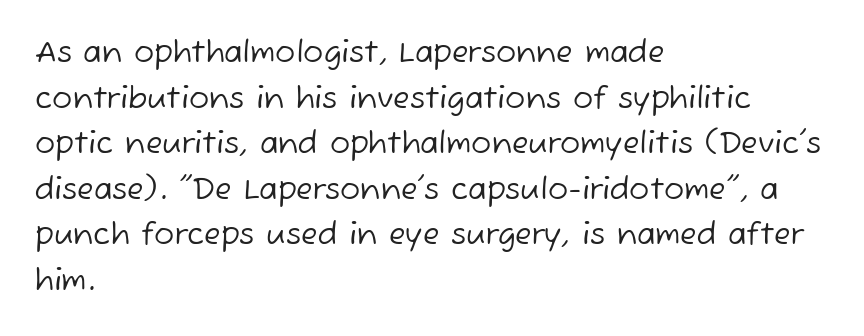
Unlike a traditional serif, this face leaves its strokes unadorned. The passage shown is typed in a proportional face where columns would drift. Is the stroke heavy? The answer is a plain regular-or-lighter. Descenders hang freely into open space. Quick note: interline space is typical. A typesetter would call this zero additional tracking.
